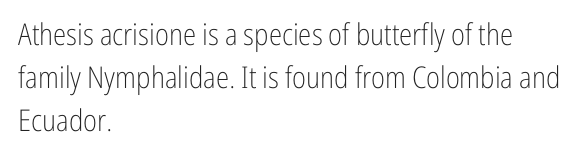
The image shows 30 px light, condensed sans-serif type, upright; set left-aligned, normal line spacing (1.44x), normal letter spacing, not underlined; low stroke contrast and a medium x-height.
